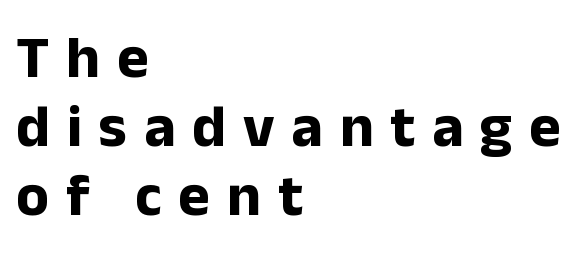
{"serif": "no", "italic": "no", "bold": "yes", "weight": "bold", "width": "normal", "stroke_contrast": "low", "x_height": "medium", "monospaced": "no", "underline": "no", "align": "left", "line_spacing": "tight", "line_spacing_ratio": 1.15, "letter_spacing": "wide", "letter_spacing_em": 0.28, "glyph_px": 60}
